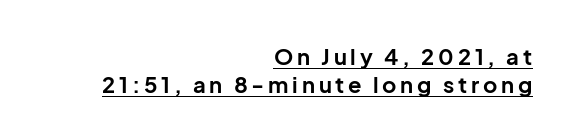
{"italic": "no", "bold": "yes", "underline": "yes", "align": "right", "line_spacing": "normal", "line_spacing_ratio": 1.27, "glyph_px": 22}
